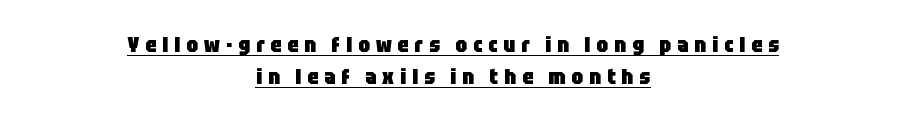
Q: Is the text bold? A: Yes.
Q: Is the text italic (slanted)? A: No, it is upright.
Q: Is the text underlined? A: Yes.
Q: How is the paragraph aligned? A: Centered.
Q: Is the spacing between letters normal or unusually wide? A: Unusually wide.
Q: Is the spacing between lines tight, normal or loose? A: Normal.
